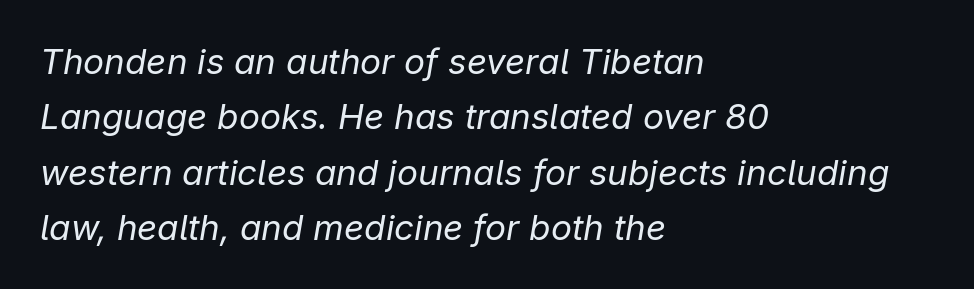
{"italic": "yes", "lean": "right", "slant_degrees": 9, "bold": "no", "weight": "regular", "width": "normal", "stroke_contrast": "low", "x_height": "medium", "monospaced": "no", "underline": "no", "align": "left", "line_spacing": "normal", "line_spacing_ratio": 1.58, "letter_spacing": "normal", "letter_spacing_em": 0.0, "glyph_px": 35}
